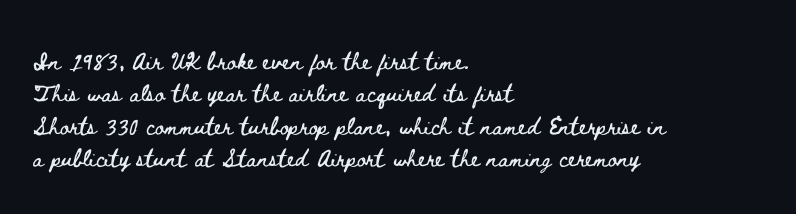
{"underline": "no", "align": "left", "line_spacing": "normal", "line_spacing_ratio": 1.47, "letter_spacing": "normal", "letter_spacing_em": 0.0, "glyph_px": 22}
